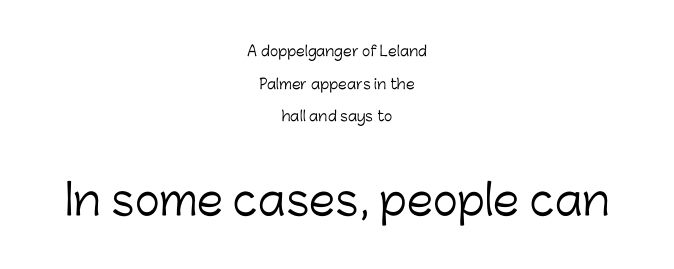
Stem width sits at or under what a default text font uses. You get the small type first, then a jump to larger type. Words float on clear page, feet unadorned. The block of text is sparse from top to bottom, with ample space between rows. Words appear dense and cohesive because spacing is normal. Each letter keeps its own natural width here, so spacing adapts to shape.
